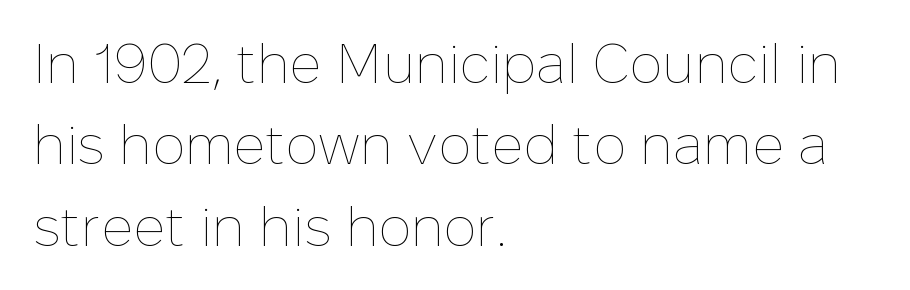
{"italic": "no", "bold": "no", "weight": "thin", "width": "normal", "stroke_contrast": "low", "x_height": "medium", "monospaced": "no", "underline": "no", "align": "left", "line_spacing": "normal", "line_spacing_ratio": 1.48, "letter_spacing": "normal", "letter_spacing_em": 0.0, "glyph_px": 55}
